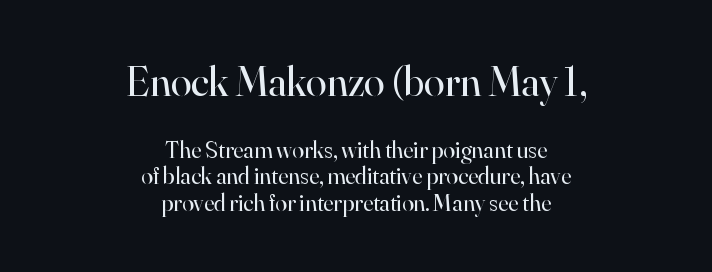
The image shows 42 px regular-weight serif type, upright; set centered, tight line spacing (1.1x), normal letter spacing, not underlined; the first (top) block is 1.75x larger; high stroke contrast and a small x-height.
